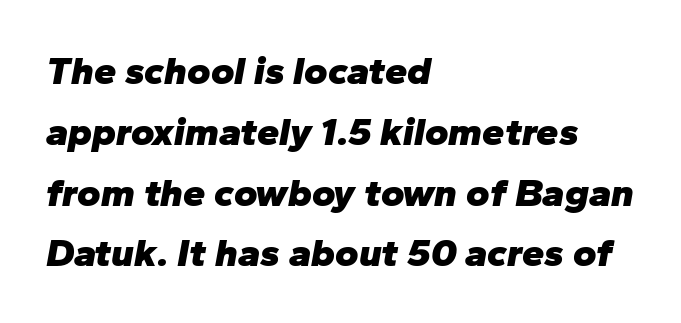
Each word holds together tightly as a unit, with standard inter-letter gaps. Any mark beneath the type? The region is blank. Visually the block forms a straight wall on the left and a jagged coastline on the right. Heavy, bold letterforms.
